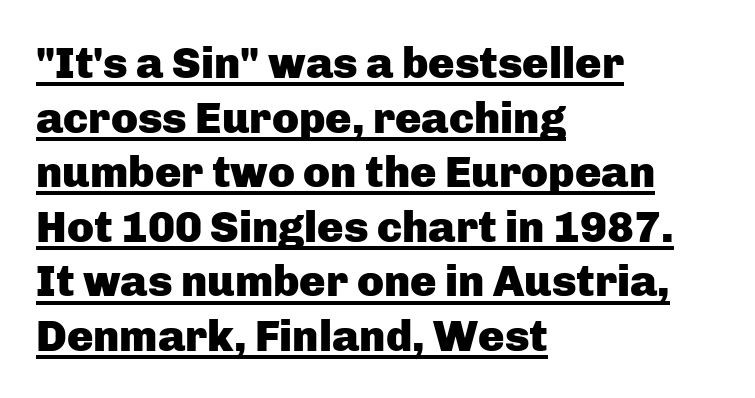
{"serif": "no", "italic": "no", "bold": "yes", "weight": "heavy", "width": "normal", "stroke_contrast": "low", "x_height": "medium", "monospaced": "no", "underline": "yes", "align": "left", "line_spacing_ratio": 1.24, "letter_spacing": "normal", "letter_spacing_em": 0.0, "glyph_px": 44}
